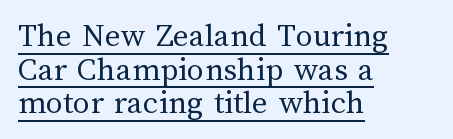
{"italic": "no", "bold": "no", "weight": "regular", "width": "normal", "stroke_contrast": "medium", "x_height": "medium", "monospaced": "no", "underline": "yes", "align": "left", "line_spacing": "tight", "line_spacing_ratio": 0.99, "letter_spacing": "normal", "letter_spacing_em": 0.0, "glyph_px": 34}
